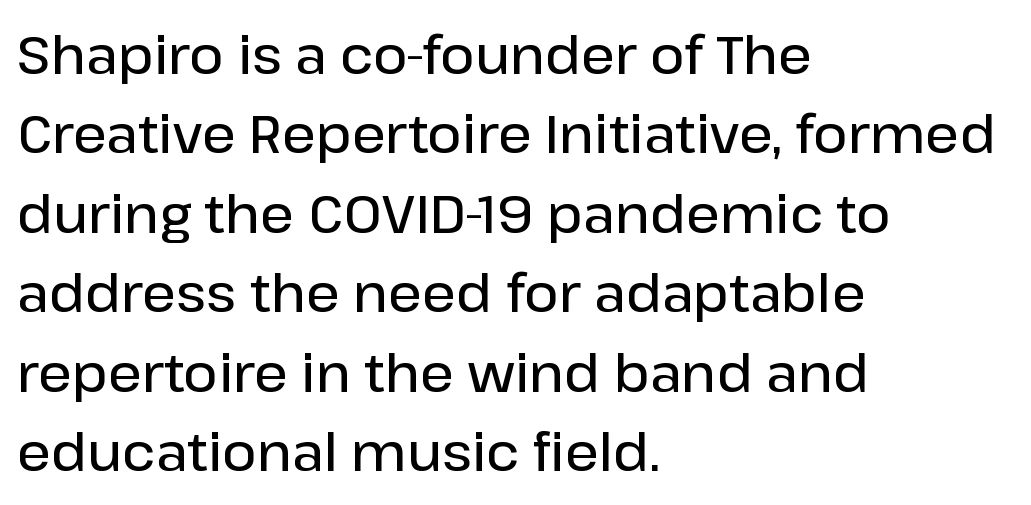
The image shows 53 px semibold sans-serif type, upright; set left-aligned, normal line spacing (1.5x), normal letter spacing, not underlined; low stroke contrast and a medium x-height.
